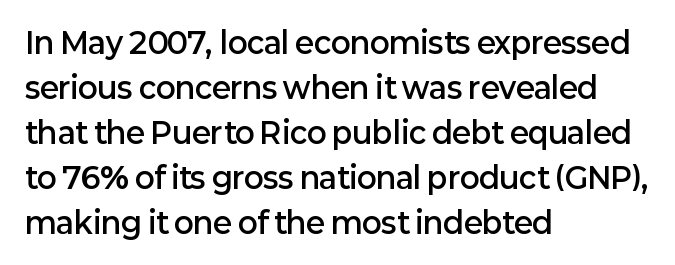
A typesetter would call this proportional, since set widths differ per character. The passage shown is typeset with a sans-serif family. Italic? Not at all — the glyphs are vertical. A typesetter would call this leading conventional body-copy spacing.
